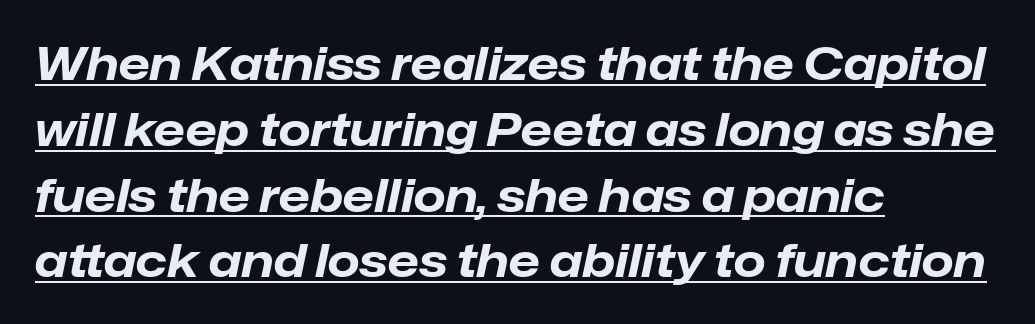
The image shows 46 px bold type, italic (leaning right); set left-aligned, normal line spacing (1.43x), normal letter spacing, underlined; low stroke contrast and a medium x-height.
